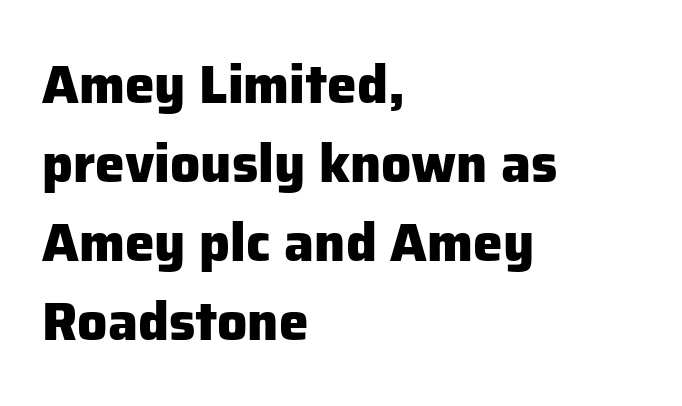
The image shows 53 px heavy sans-serif type, upright; set left-aligned, normal line spacing (1.49x), normal letter spacing, not underlined; low stroke contrast and a medium x-height.
